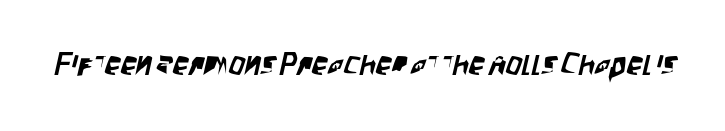
The space directly below the letters is spotless. Look at the tracking — it's just the regular setting, nothing added. Note the varied advance widths — an 'i' is clearly narrower than an 'm'. Is this a sans? Yes — the strokes have no serifs.
